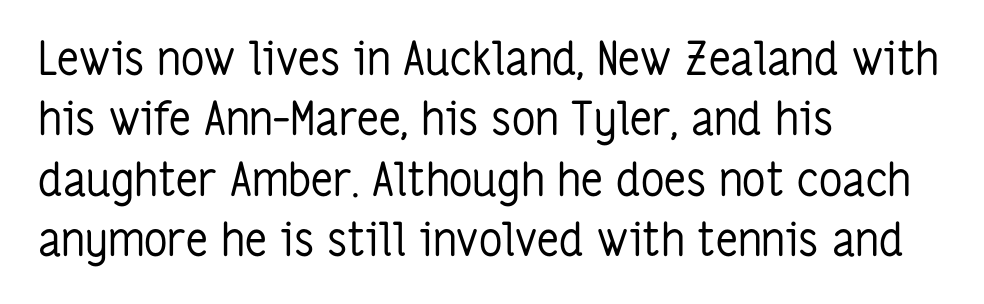
This rendering leaves character spacing at its baseline value. Whoever set this chose a conventional vertical rhythm. The ragged edge is on the right, which tells us the setting is flush left. You could not count columns in this text — the font is proportionally spaced.
